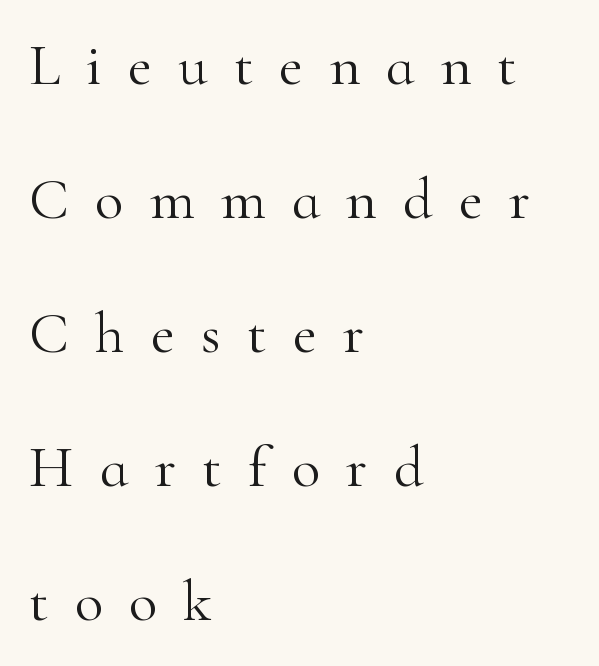
{"serif": "yes", "italic": "no", "bold": "no", "weight": "light", "width": "normal", "stroke_contrast": "high", "x_height": "small", "monospaced": "no", "underline": "no", "align": "left", "line_spacing": "loose", "line_spacing_ratio": 2.27, "letter_spacing": "wide", "letter_spacing_em": 0.44, "glyph_px": 59}
